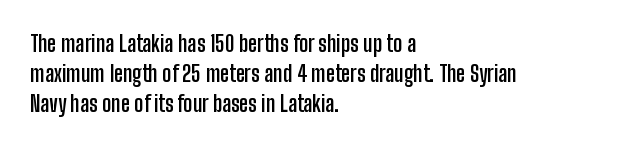
{"italic": "no", "bold": "yes", "underline": "no", "align": "left", "line_spacing": "normal", "line_spacing_ratio": 1.37, "letter_spacing": "normal", "letter_spacing_em": 0.0, "glyph_px": 22}
